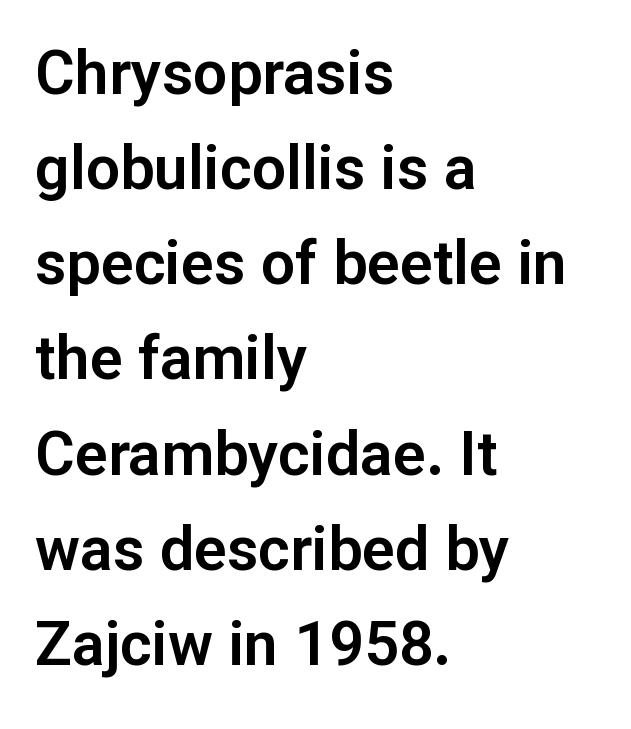
The image shows 61 px sans-serif type, upright; set left-aligned, normal line spacing (1.56x), normal letter spacing, not underlined; low stroke contrast and a medium x-height.
